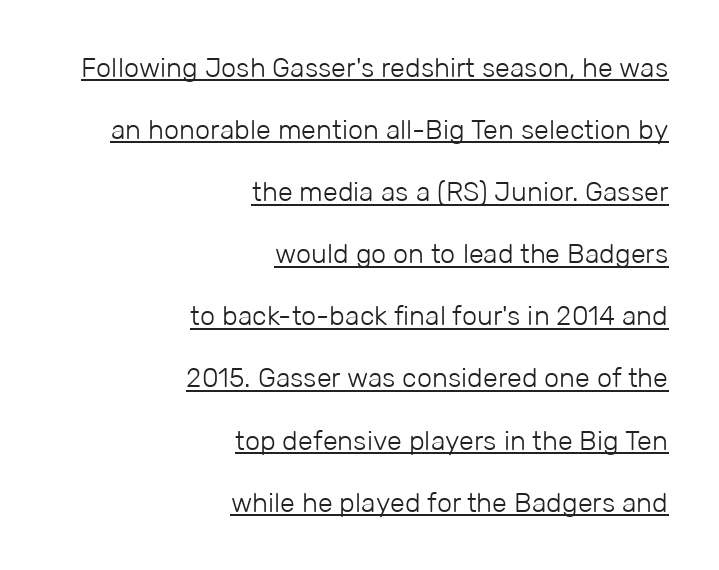
Q: Is the text bold? A: No.
Q: Is the text italic (slanted)? A: No, it is upright.
Q: Is the text underlined? A: Yes.
Q: How is the paragraph aligned? A: Right-aligned.
Q: Is the spacing between letters normal or unusually wide? A: Normal.
Q: Is the spacing between lines tight, normal or loose? A: Loose.
